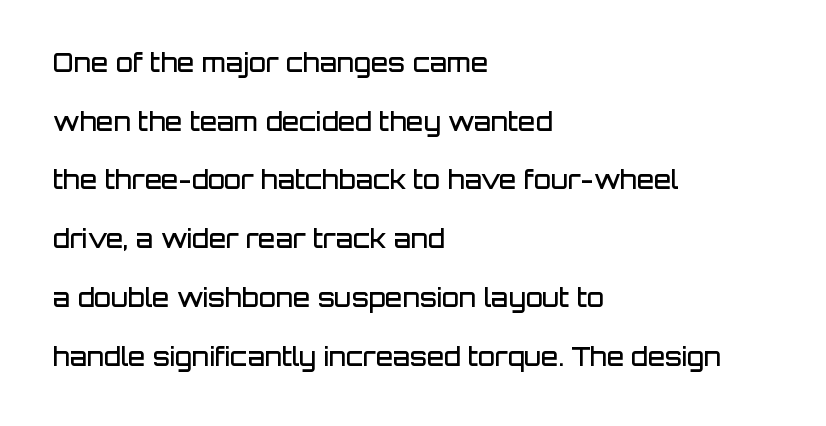
{"italic": "no", "bold": "semi", "underline": "no", "align": "left", "line_spacing": "loose", "line_spacing_ratio": 2.35, "letter_spacing": "normal", "letter_spacing_em": 0.0, "glyph_px": 25}
